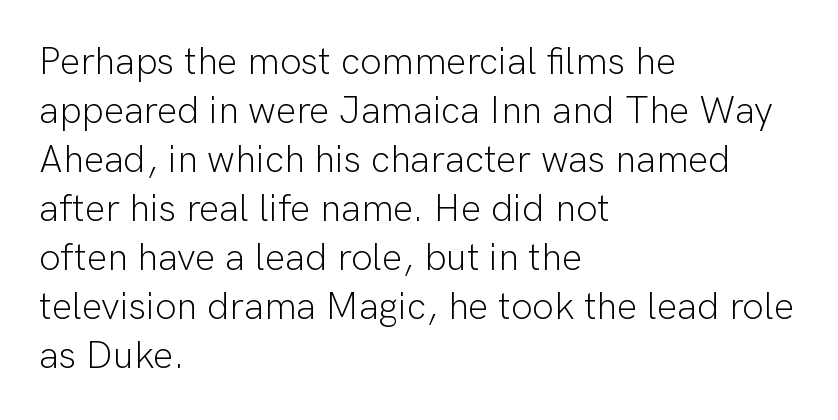
Every character sits straight up, as roman type does. The letters sit at their default tracking, neither squeezed nor spread. Visually the block forms a straight wall on the left and a jagged coastline on the right. This sample has the flowing, uneven cadence of proportional lettering.
